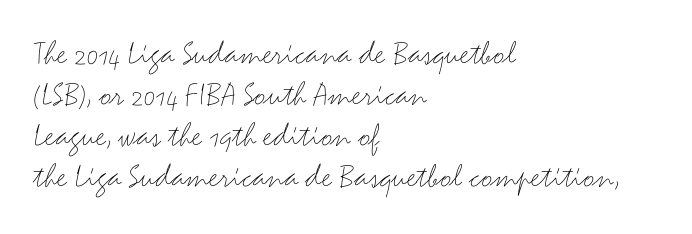
{"serif": "no", "bold": "no", "weight": "thin", "width": "wide", "stroke_contrast": "medium", "x_height": "small", "monospaced": "no", "underline": "no", "align": "left", "line_spacing_ratio": 1.17, "letter_spacing": "normal", "letter_spacing_em": 0.0, "glyph_px": 35}
